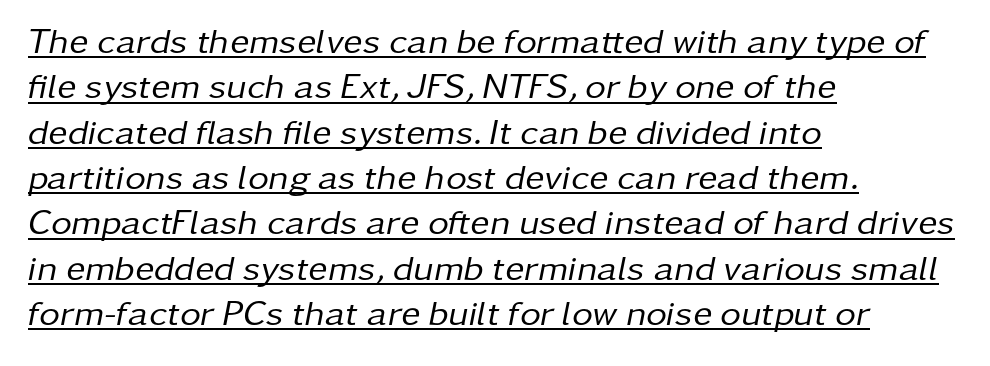
{"italic": "yes", "lean": "right", "slant_degrees": 11, "bold": "no", "weight": "regular", "width": "normal", "stroke_contrast": "low", "x_height": "medium", "monospaced": "no", "underline": "yes", "align": "left", "line_spacing": "normal", "line_spacing_ratio": 1.26, "letter_spacing": "normal", "letter_spacing_em": 0.0, "glyph_px": 36}
